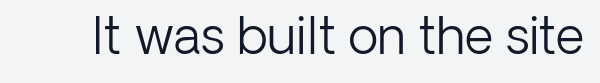
{"serif": "no", "italic": "no", "bold": "no", "weight": "light", "width": "normal", "stroke_contrast": "low", "x_height": "medium", "monospaced": "no", "underline": "no", "letter_spacing": "normal", "letter_spacing_em": 0.0, "glyph_px": 50}
